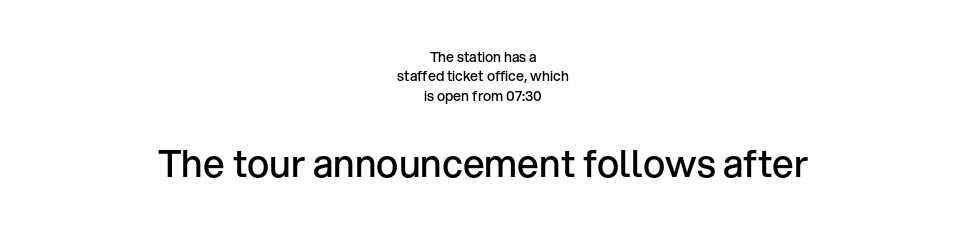
{"serif": "no", "italic": "no", "bold": "semi", "weight": "semibold", "width": "normal", "stroke_contrast": "low", "x_height": "medium", "monospaced": "no", "underline": "no", "align": "center", "line_spacing": "normal", "line_spacing_ratio": 1.39, "letter_spacing": "normal", "letter_spacing_em": 0.0, "larger_block": "second", "size_ratio": 2.71, "glyph_px": 38}
